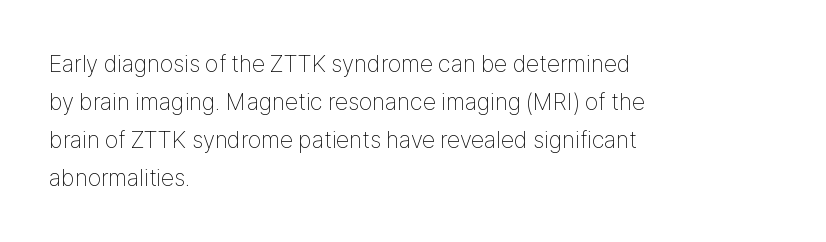
{"italic": "no", "bold": "no", "underline": "no", "align": "left", "line_spacing": "normal", "line_spacing_ratio": 1.59, "letter_spacing": "normal", "letter_spacing_em": 0.0, "glyph_px": 24}
